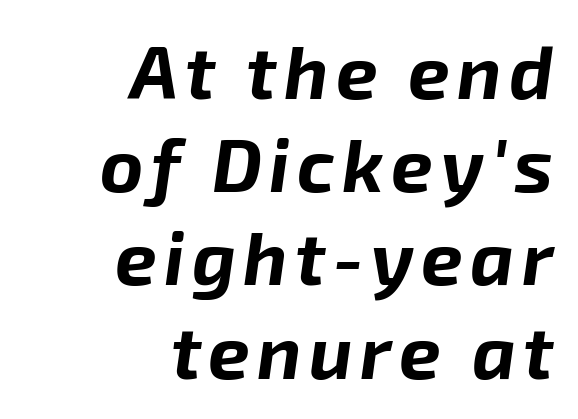
{"italic": "yes", "lean": "right", "slant_degrees": 8, "bold": "yes", "weight": "bold", "width": "normal", "stroke_contrast": "low", "x_height": "medium", "monospaced": "no", "underline": "no", "align": "right", "line_spacing": "normal", "line_spacing_ratio": 1.26, "glyph_px": 74}
